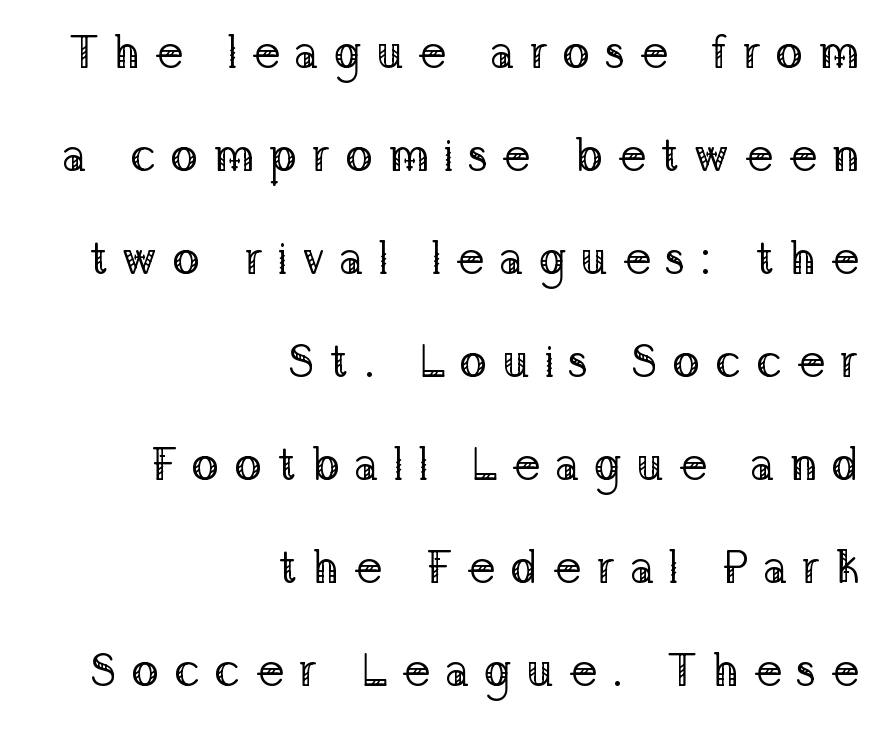
This is serif lettering, the kind often seen in printed books. All the whitespace from short lines collects on the left. Think standard paragraph weight, or any step lighter than that. Each letter keeps its own natural width here, so spacing adapts to shape. A clean baseline with only descenders dipping below it. The vertical gap from one line to the next is large.
